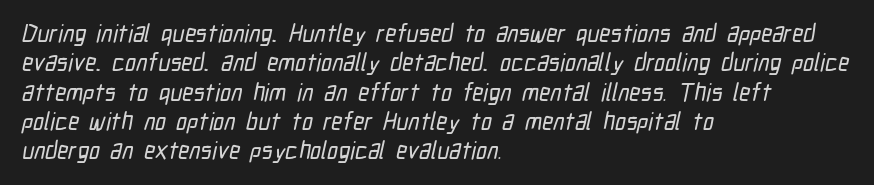
Q: Is the text underlined? A: No.
Q: How is the paragraph aligned? A: Left-aligned.
Q: Is the spacing between letters normal or unusually wide? A: Normal.
